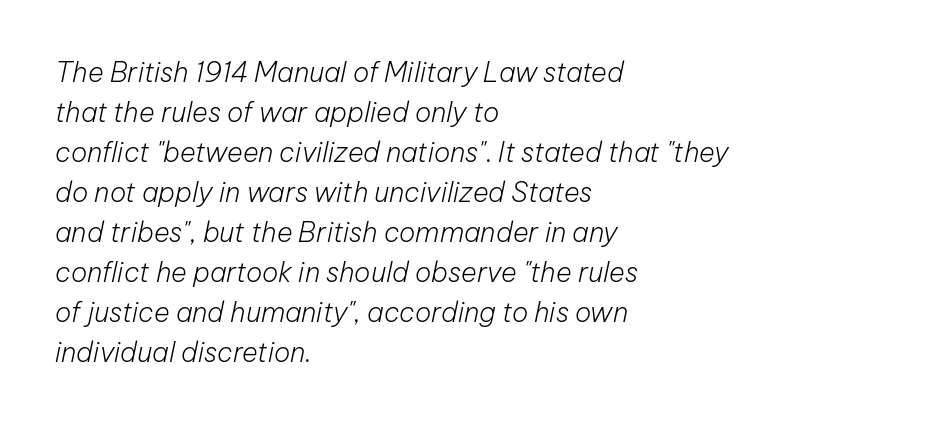
The image shows 27 px text type, italic (leaning right); set left-aligned, normal line spacing (1.48x), normal letter spacing, not underlined.
